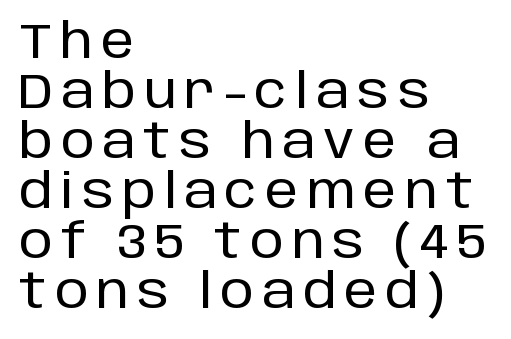
Q: Is the text italic (slanted)? A: No, it is upright.
Q: Is the typeface a serif or a sans-serif typeface? A: Sans-serif.
Q: Is the text underlined? A: No.
Q: How is the paragraph aligned? A: Left-aligned.
Q: Is the spacing between lines tight, normal or loose? A: Tight.
Q: Width (condensed, normal, or wide)? A: Normal.
Q: Stroke contrast? A: Low.
Q: x-height? A: Large.
Q: Monospaced? A: No.
